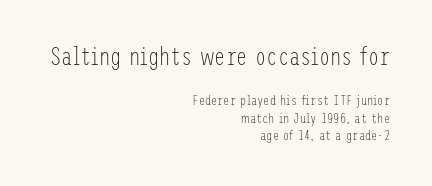
These lines keep a tight, regular rhythm from letter to letter. The letters stand upright; this is a roman face. Scale decreases going downward across the two blocks. The rag falls on the left side of this text block.
